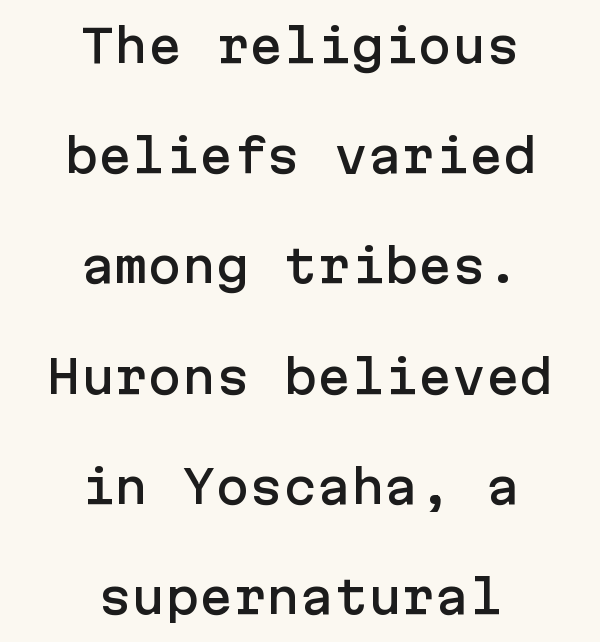
The image shows 45 px sans-serif type, upright; set centered, loose line spacing (2.45x), normal letter spacing, not underlined; low stroke contrast and a medium x-height.
